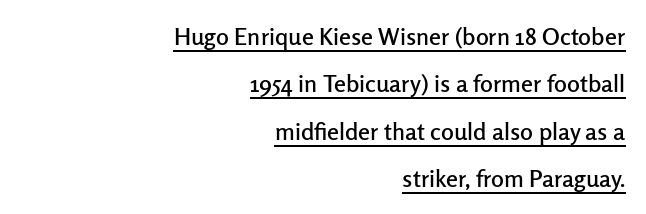
{"italic": "no", "underline": "yes", "align": "right", "line_spacing": "loose", "line_spacing_ratio": 1.97, "letter_spacing": "normal", "letter_spacing_em": 0.0, "glyph_px": 24}
